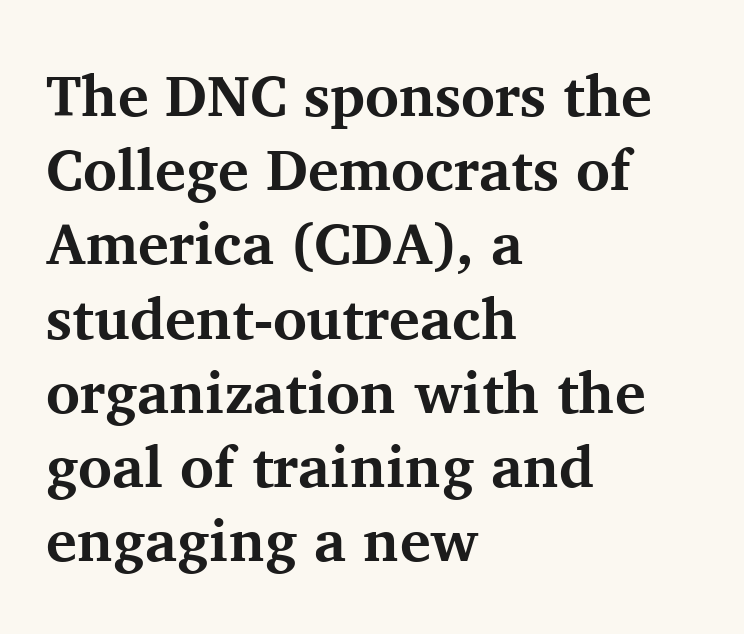
Q: Is the text bold? A: Yes.
Q: Is the text italic (slanted)? A: No, it is upright.
Q: Is the typeface a serif or a sans-serif typeface? A: Serif.
Q: Is the text underlined? A: No.
Q: How is the paragraph aligned? A: Left-aligned.
Q: Is the spacing between letters normal or unusually wide? A: Normal.
Q: Is the spacing between lines tight, normal or loose? A: Normal.
Q: Width (condensed, normal, or wide)? A: Normal.
Q: Stroke contrast? A: Medium.
Q: x-height? A: Medium.
Q: Monospaced? A: No.
